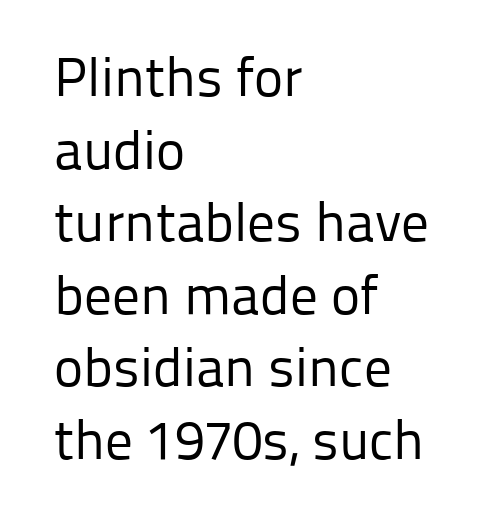
This sample has the flowing, uneven cadence of proportional lettering. The letterforms sit shoulder to shoulder at normal distance. Every row of glyphs begins at an identical x-position on the left. Horizontal bands of white between lines are of average thickness. The type family on display is of the sans-serif kind. Think standard paragraph weight, or any step lighter than that.
